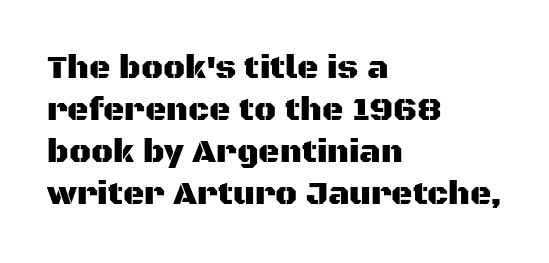
A clean baseline with only descenders dipping below it. Horizontal bands of white between lines are of average thickness. Nobody touched the tracking dial on this one. The characters display no serif detailing; their extremities are plain. Is there any slant? The stems are plumb.
